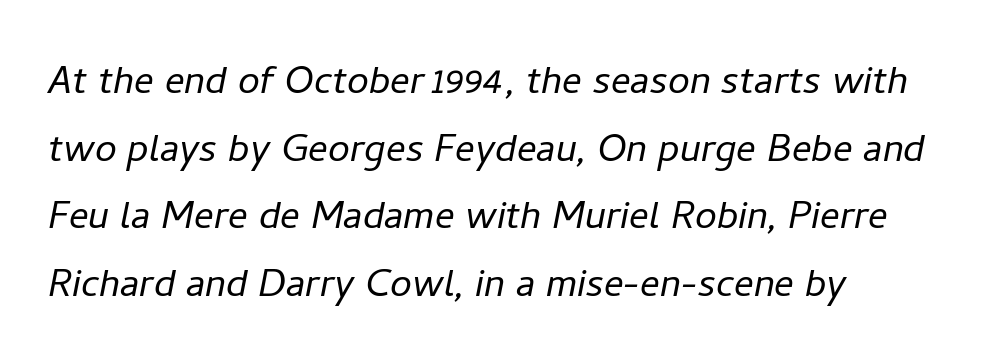
Tracking here is standard; glyphs follow each other at the usual distance. On a weight scale, this lands at 450 or below. Yep, that's italic — everything's leaning. The foot of each line stays bare and open. One-word summary of the alignment: left. Vertically, the passage feels balanced, rows spaced as you'd expect.
